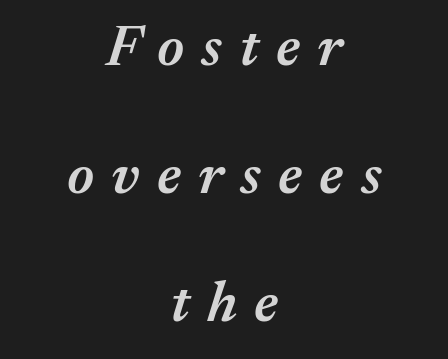
{"italic": "yes", "lean": "right", "slant_degrees": 17, "bold": "semi", "weight": "semibold", "width": "normal", "stroke_contrast": "medium", "x_height": "medium", "monospaced": "no", "underline": "no", "align": "center", "line_spacing": "loose", "line_spacing_ratio": 2.17, "letter_spacing": "wide", "letter_spacing_em": 0.29, "glyph_px": 59}
